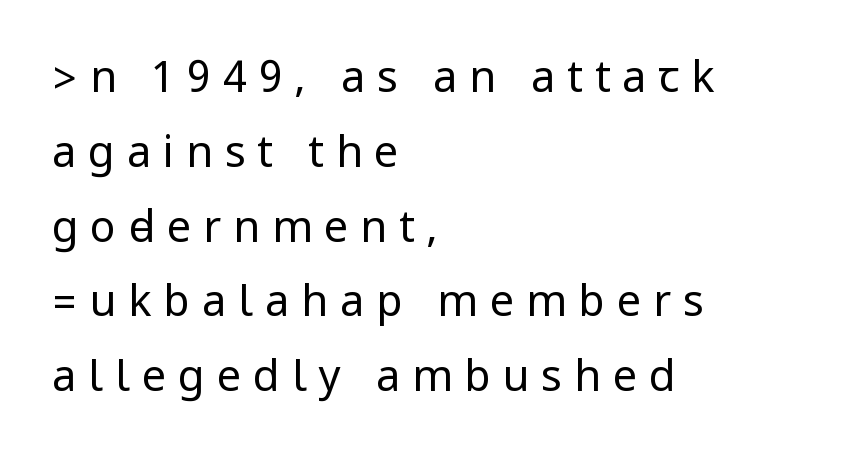
Q: Is the text bold? A: No.
Q: Is the text italic (slanted)? A: No, it is upright.
Q: Is the typeface a serif or a sans-serif typeface? A: Sans-serif.
Q: Is the text underlined? A: No.
Q: How is the paragraph aligned? A: Left-aligned.
Q: Is the spacing between letters normal or unusually wide? A: Unusually wide.
Q: Width (condensed, normal, or wide)? A: Condensed.
Q: Stroke contrast? A: Low.
